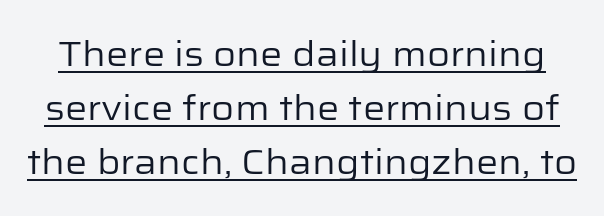
Q: Is the text bold? A: No.
Q: Is the text italic (slanted)? A: No, it is upright.
Q: Is the typeface a serif or a sans-serif typeface? A: Sans-serif.
Q: Is the text underlined? A: Yes.
Q: Is the spacing between letters normal or unusually wide? A: Normal.
Q: Is the spacing between lines tight, normal or loose? A: Normal.
Q: Width (condensed, normal, or wide)? A: Normal.
Q: Stroke contrast? A: Low.
Q: x-height? A: Medium.
Q: Monospaced? A: No.
